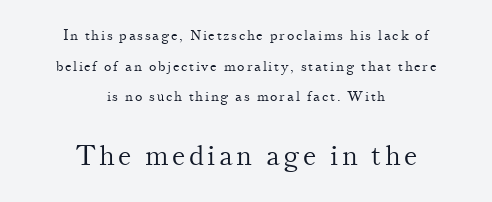
The image shows 28 px light serif type, upright; set centered, loose line spacing (2.19x), not underlined; the second (bottom) block is 2.0x larger; medium stroke contrast and a small x-height.
